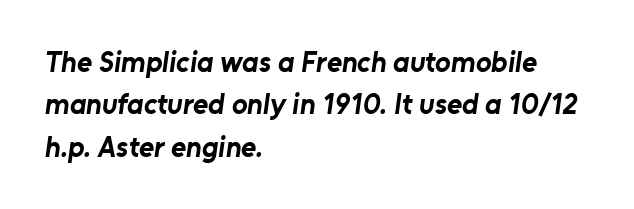
Horizontal alignment here is leftward, the default for most running prose. Honestly, the row spacing looks completely unremarkable. A typesetter would label this face a sans. Character widths vary here, with narrow letters taking less room than wide ones.
